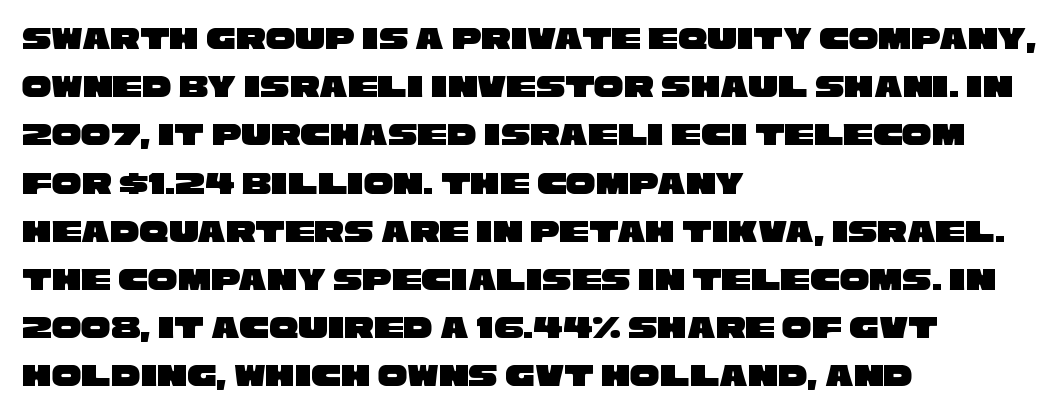
Does extra space separate the letters? No, they use regular spacing. Is this a fixed-width face? No — the glyphs have proportional, varying widths. Anything drawn beneath the words? Only blank space. The text block is weighted toward the left margin, trailing off unevenly rightward.
